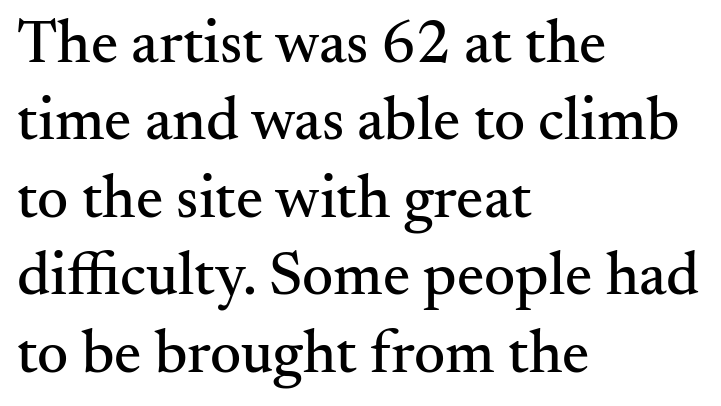
Q: Is the text italic (slanted)? A: No, it is upright.
Q: Is the typeface a serif or a sans-serif typeface? A: Serif.
Q: Is the text underlined? A: No.
Q: How is the paragraph aligned? A: Left-aligned.
Q: Is the spacing between letters normal or unusually wide? A: Normal.
Q: Is the spacing between lines tight, normal or loose? A: Normal.
Q: Width (condensed, normal, or wide)? A: Normal.
Q: Stroke contrast? A: Medium.
Q: x-height? A: Small.
Q: Monospaced? A: No.
